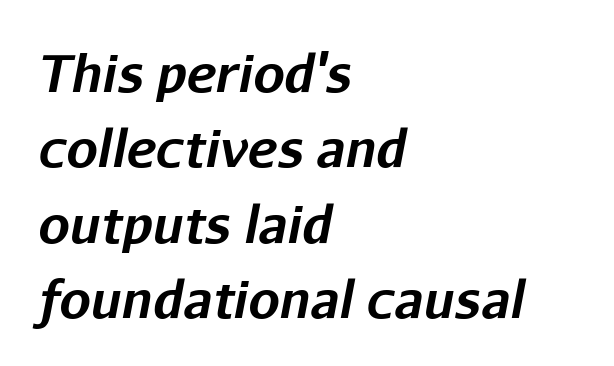
Q: Is the text bold? A: Yes.
Q: Is the text italic (slanted)? A: Yes, it leans right by about 11 degrees.
Q: Is the text underlined? A: No.
Q: How is the paragraph aligned? A: Left-aligned.
Q: Is the spacing between letters normal or unusually wide? A: Normal.
Q: Is the spacing between lines tight, normal or loose? A: Normal.
Q: Width (condensed, normal, or wide)? A: Normal.
Q: Stroke contrast? A: Low.
Q: x-height? A: Medium.
Q: Monospaced? A: No.
